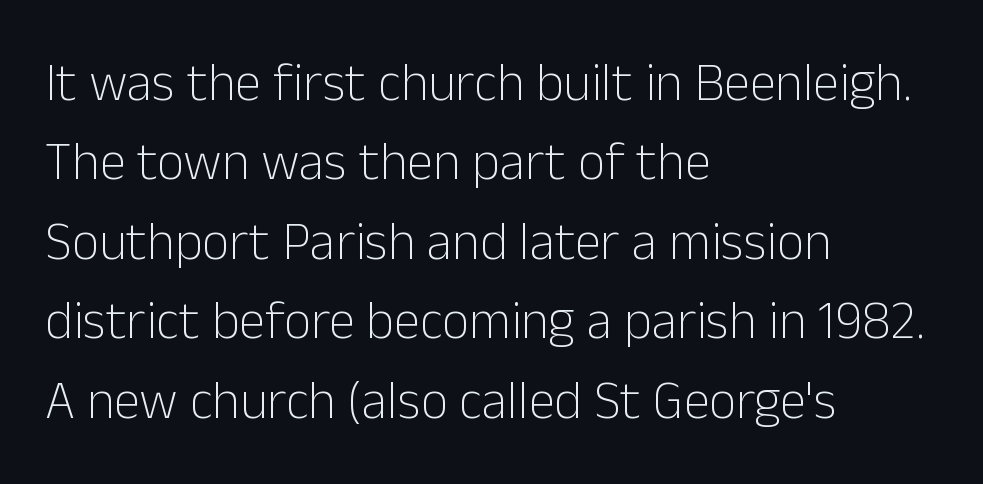
{"serif": "no", "italic": "no", "bold": "no", "weight": "light", "width": "normal", "stroke_contrast": "low", "x_height": "medium", "monospaced": "no", "underline": "no", "align": "left", "line_spacing": "normal", "line_spacing_ratio": 1.5, "letter_spacing": "normal", "letter_spacing_em": 0.0, "glyph_px": 53}
